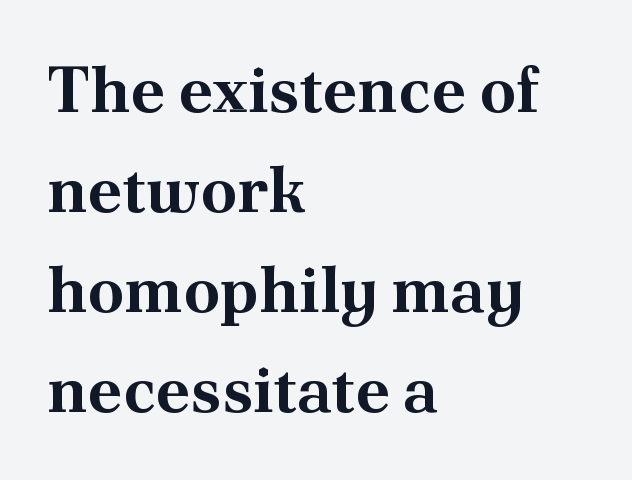
Q: Is the text bold? A: Yes.
Q: Is the text italic (slanted)? A: No, it is upright.
Q: Is the typeface a serif or a sans-serif typeface? A: Serif.
Q: Is the text underlined? A: No.
Q: How is the paragraph aligned? A: Left-aligned.
Q: Is the spacing between letters normal or unusually wide? A: Normal.
Q: Is the spacing between lines tight, normal or loose? A: Normal.
Q: Width (condensed, normal, or wide)? A: Normal.
Q: Stroke contrast? A: Medium.
Q: x-height? A: Small.
Q: Monospaced? A: No.
